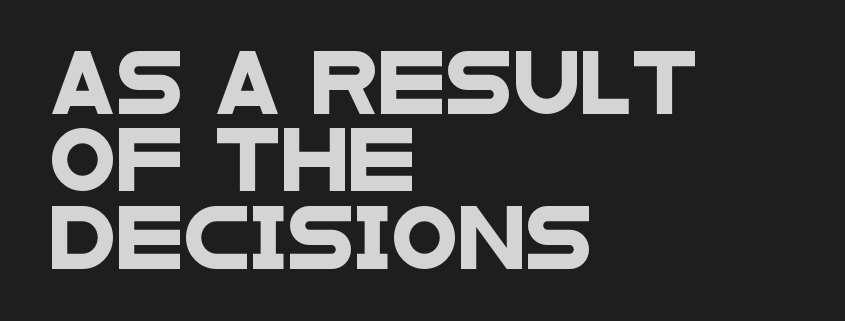
{"serif": "no", "width": "wide", "stroke_contrast": "low", "x_height": "large", "monospaced": "no", "underline": "no", "align": "left", "line_spacing": "normal", "line_spacing_ratio": 1.27, "letter_spacing": "normal", "letter_spacing_em": 0.0, "glyph_px": 61}
